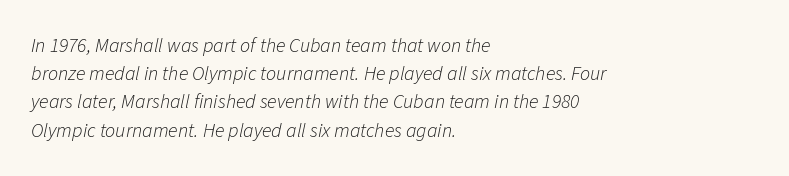
Q: Is the text bold? A: No.
Q: Is the text italic (slanted)? A: Yes, it leans right by about 11 degrees.
Q: Is the text underlined? A: No.
Q: How is the paragraph aligned? A: Left-aligned.
Q: Is the spacing between letters normal or unusually wide? A: Normal.
Q: Is the spacing between lines tight, normal or loose? A: Normal.
